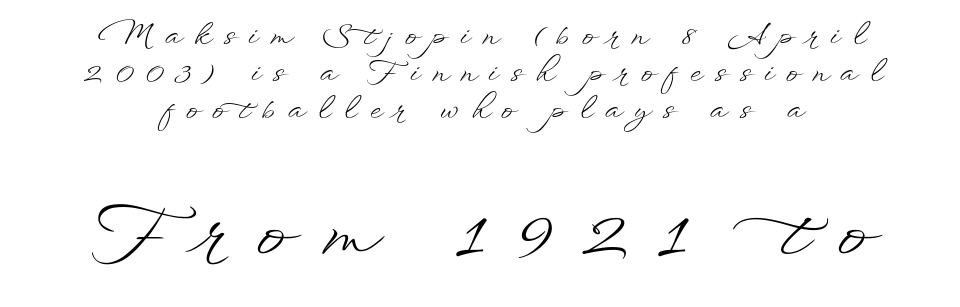
Type without underlining. The emphasis by scale lands on block number two, below. The space between consecutive lines is moderate. This rendering widens character spacing well past its baseline value.
